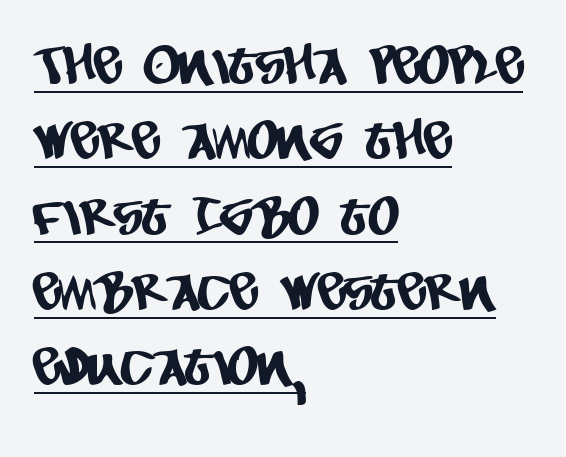
The image shows 53 px condensed sans-serif type; set left-aligned, normal line spacing (1.42x), normal letter spacing, underlined; low stroke contrast and a large x-height.
